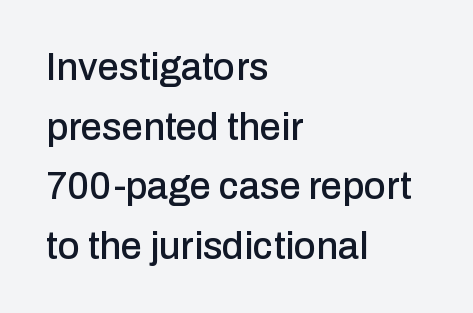
{"serif": "no", "italic": "no", "width": "normal", "stroke_contrast": "low", "x_height": "medium", "monospaced": "no", "underline": "no", "align": "left", "line_spacing": "normal", "line_spacing_ratio": 1.57, "letter_spacing": "normal", "letter_spacing_em": 0.0, "glyph_px": 38}
